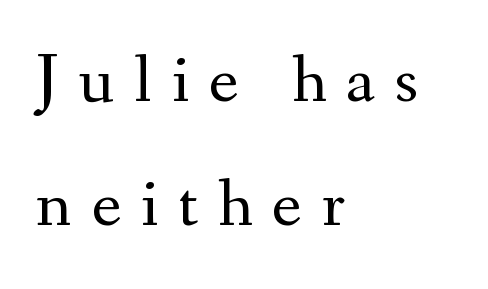
Q: Is the text bold? A: No.
Q: Is the text italic (slanted)? A: No, it is upright.
Q: Is the typeface a serif or a sans-serif typeface? A: Serif.
Q: Is the text underlined? A: No.
Q: How is the paragraph aligned? A: Left-aligned.
Q: Is the spacing between letters normal or unusually wide? A: Unusually wide.
Q: Width (condensed, normal, or wide)? A: Normal.
Q: Stroke contrast? A: Medium.
Q: x-height? A: Small.
Q: Monospaced? A: No.
